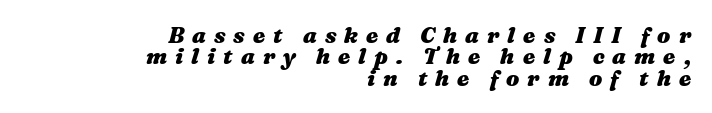
Rendered with sloped, italic letterforms. In terms of letterspacing, this is a distinctly airy, spread setting. The lines are packed closely together with very little leading. This is heavy type, rendered in bold. Letters rest on an invisible, unmarked baseline.
